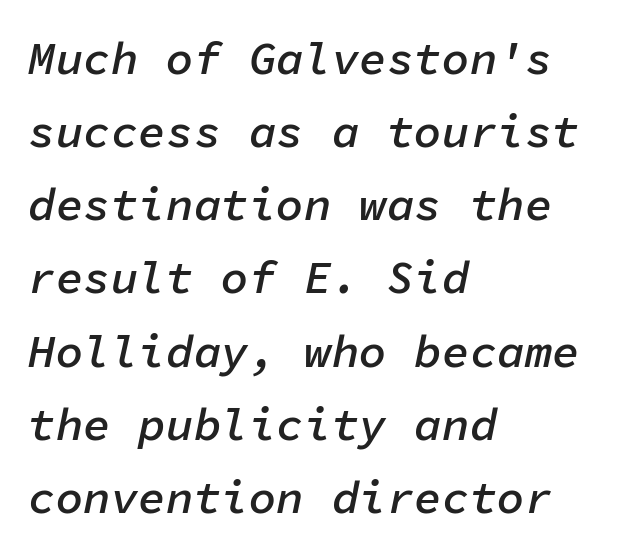
The image shows 46 px semibold type, italic (leaning right), monospaced; set left-aligned, normal line spacing (1.59x), normal letter spacing, not underlined; low stroke contrast and a medium x-height.
